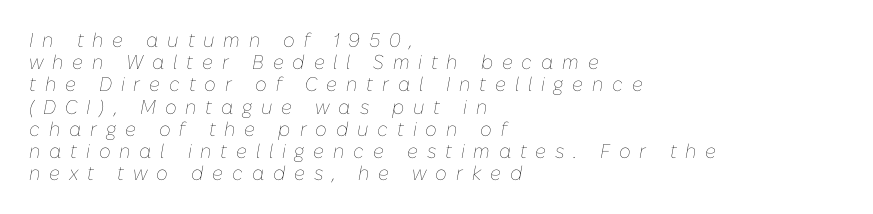
The image shows 20 px text type, italic (leaning right); set left-aligned, tight line spacing (1.11x), unusually wide letter spacing (+0.44 em), not underlined.
